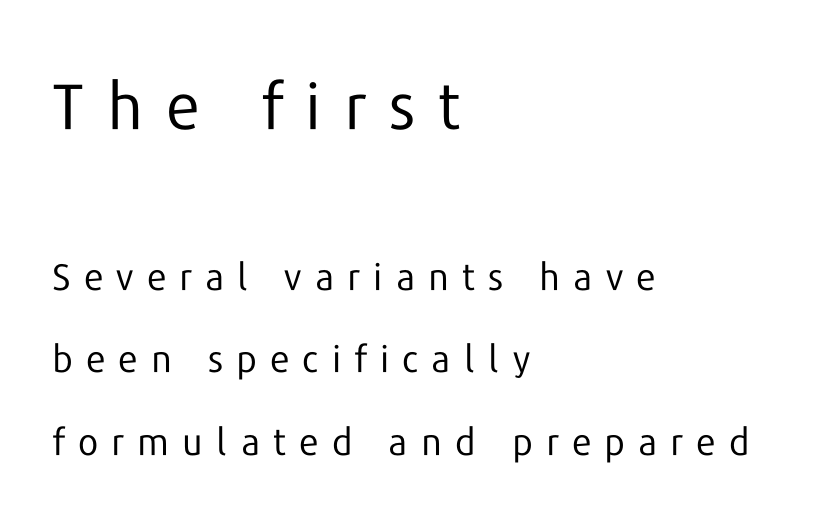
The image shows 64 px regular-weight sans-serif type, upright; set left-aligned, loose line spacing (2.22x), unusually wide letter spacing (+0.36 em), not underlined; the first (top) block is 1.73x larger; low stroke contrast and a medium x-height.
